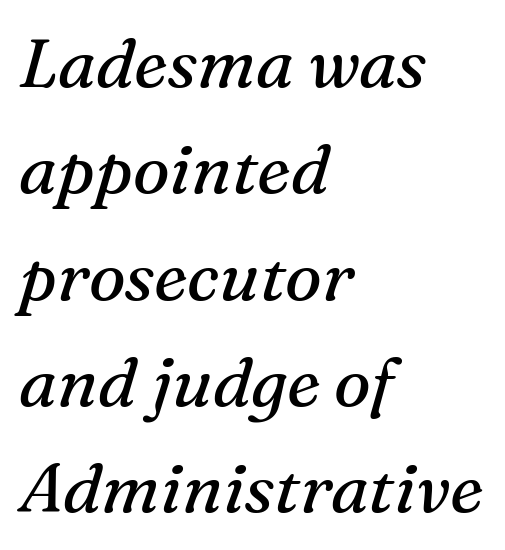
The image shows 69 px regular-weight serif type, italic (leaning right); set left-aligned, normal line spacing (1.54x), normal letter spacing, not underlined; medium stroke contrast and a medium x-height.
